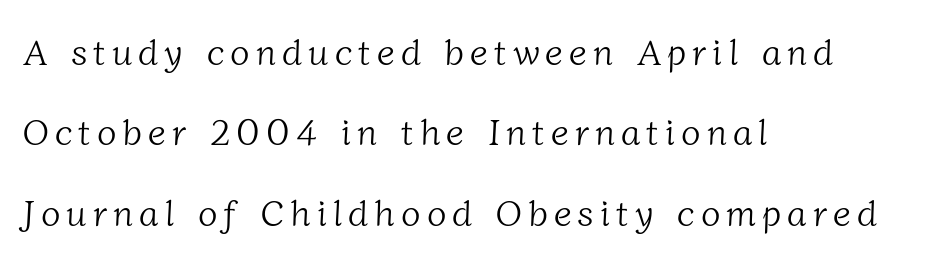
Casual observation: everything's shoved over to the left. The glyphs in this specimen are seriffed. No heavy texture on the line: the type isn't bold. Plain, unruled lines of type. This block would shrink considerably if given ordinary leading; it's expanded now.
